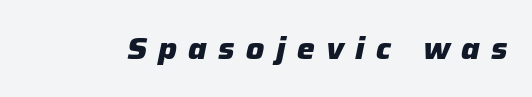
The face used here has the dense, thick strokes of a bold. The letterforms stand isolated, each surrounded by extra space. Is the type slanted? Yes — the strokes lean at a clear angle. Think of a printed novel: that variable character pitch is what you see here.
